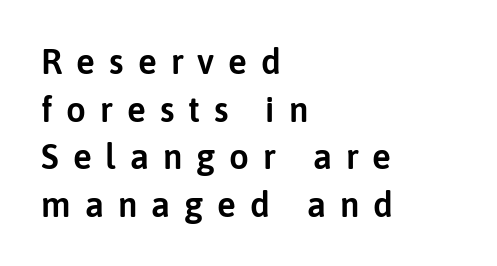
The image shows 35 px sans-serif type, upright; set left-aligned, normal line spacing (1.36x), unusually wide letter spacing (+0.4 em), not underlined; low stroke contrast and a medium x-height.
